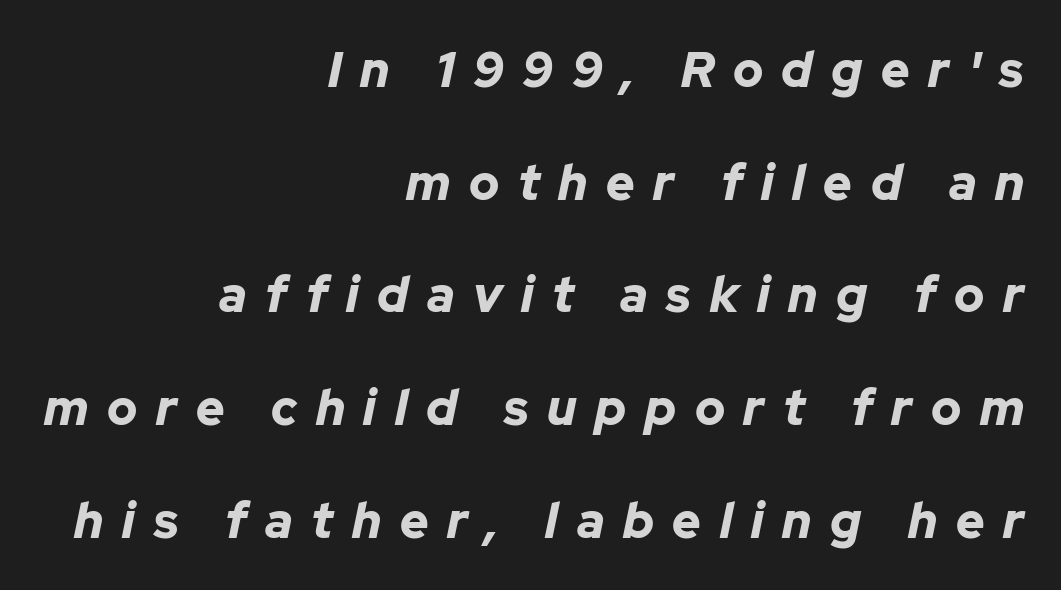
{"italic": "yes", "lean": "right", "slant_degrees": 12, "bold": "yes", "weight": "bold", "width": "normal", "stroke_contrast": "low", "x_height": "medium", "monospaced": "no", "underline": "no", "align": "right", "line_spacing": "loose", "line_spacing_ratio": 2.3, "letter_spacing": "wide", "letter_spacing_em": 0.38, "glyph_px": 49}
